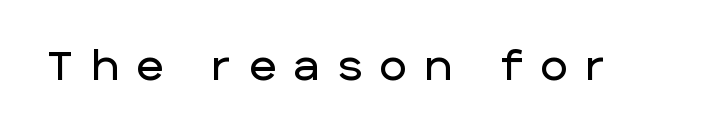
Unmarked baselines from the first word to the last. A typesetter would label this face a sans. Each letter keeps its own natural width here, so spacing adapts to shape. Italic? Not at all — the glyphs are vertical.
